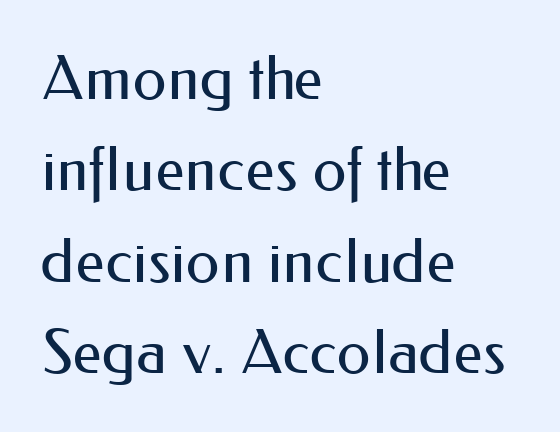
The passage shown is typed in a proportional face where columns would drift. Every stem runs plumb, perpendicular to the baseline. Typeset ragged right — the left edge is the straight one. Think standard paragraph weight, or any step lighter than that.
